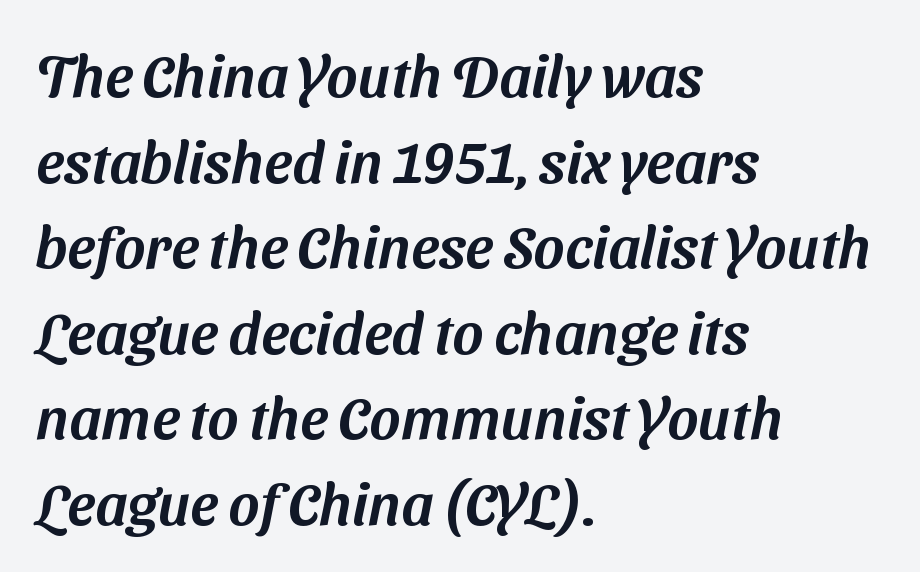
The image shows 59 px sans-serif type; set left-aligned, normal line spacing (1.45x), normal letter spacing, not underlined; medium stroke contrast and a medium x-height.
